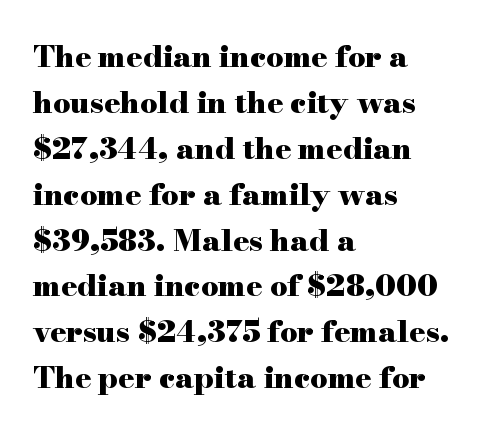
The image shows 30 px heavy, wide serif type, upright; set left-aligned, normal line spacing (1.53x), normal letter spacing, not underlined; high stroke contrast and a small x-height.
